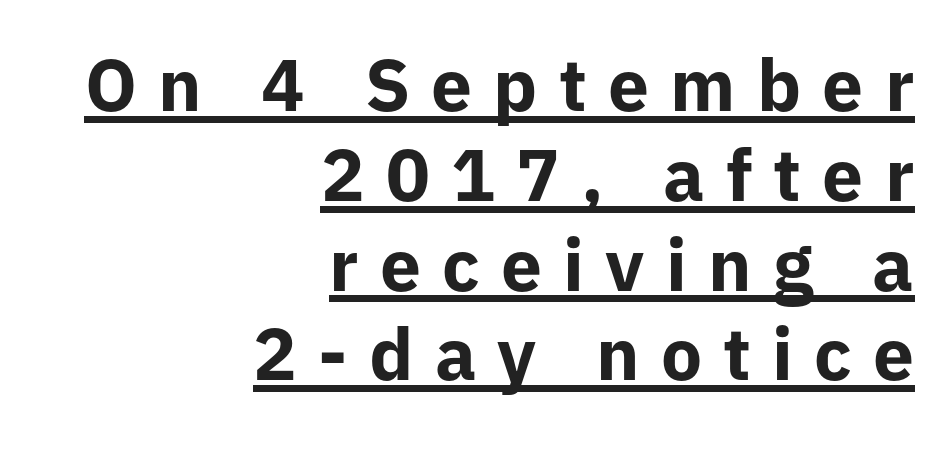
The image shows 73 px bold sans-serif type, upright; set right-aligned, line spacing 1.23x, unusually wide letter spacing (+0.29 em), underlined; low stroke contrast and a medium x-height.
